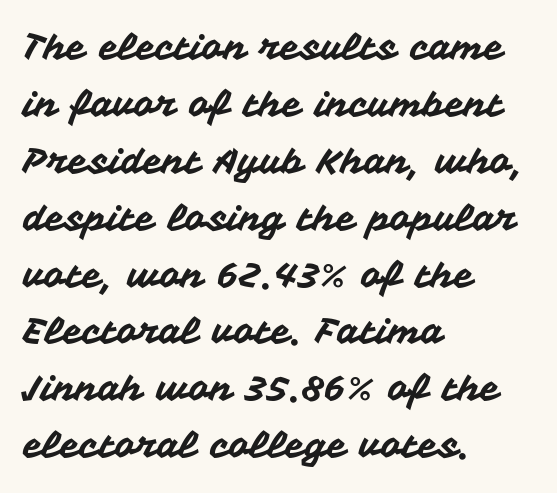
{"serif": "no", "width": "normal", "stroke_contrast": "medium", "x_height": "medium", "monospaced": "no", "underline": "no", "align": "left", "line_spacing": "normal", "line_spacing_ratio": 1.58, "letter_spacing": "normal", "letter_spacing_em": 0.0, "glyph_px": 36}
